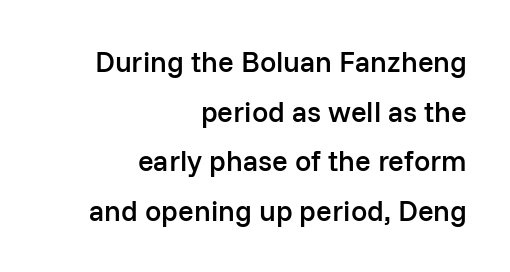
The image shows 29 px semibold sans-serif type, upright; set right-aligned, line spacing 1.71x, normal letter spacing, not underlined; low stroke contrast and a medium x-height.
